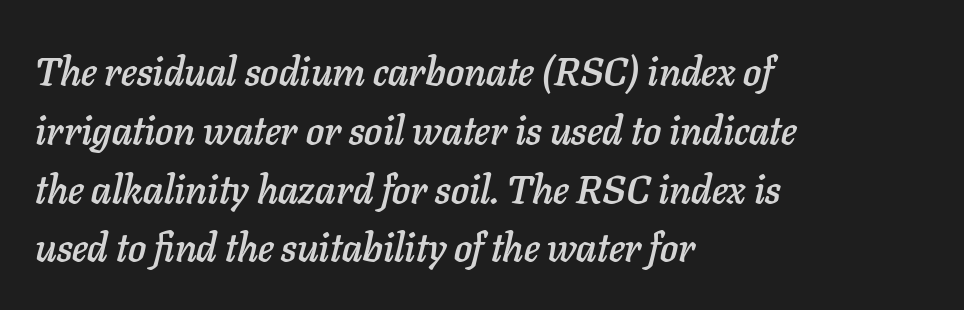
{"italic": "yes", "lean": "right", "slant_degrees": 11, "width": "normal", "stroke_contrast": "low", "x_height": "medium", "monospaced": "no", "underline": "no", "align": "left", "line_spacing": "normal", "line_spacing_ratio": 1.47, "letter_spacing": "normal", "letter_spacing_em": 0.0, "glyph_px": 40}
